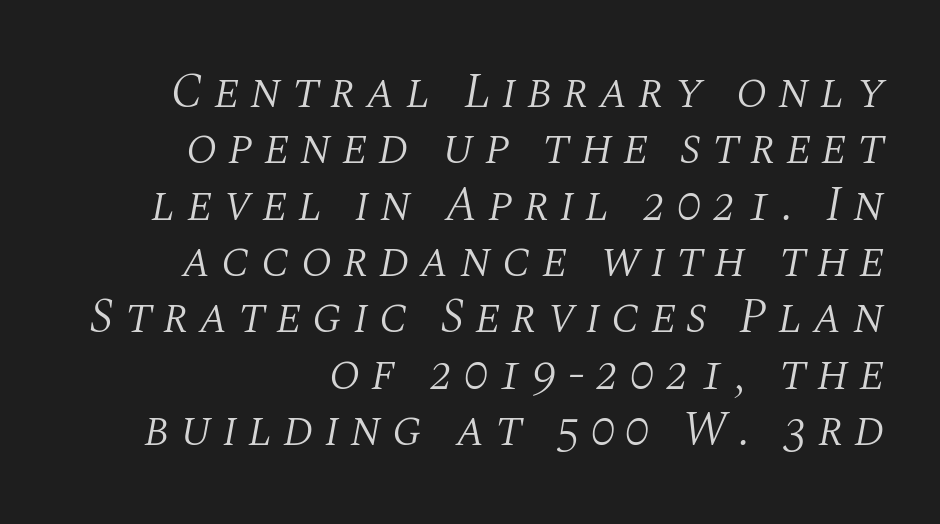
What stands out about the letter spacing? Its width — letters are far apart. The zone under the glyphs is completely vacant. Would a proofreader flag this as italicized? Yes. Is this a heavy cut? Hardly; it is regular or lighter. Alignment: flush right. The letters carry serifs — small finishing strokes at the ends of their stems.
